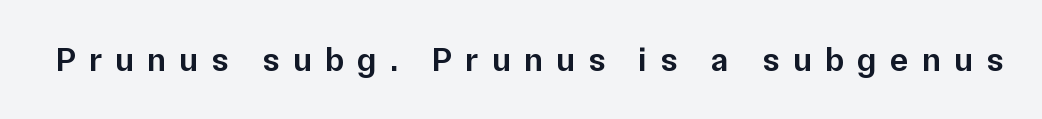
The horizontal fit of the characters is loose and conspicuously gappy. The strokes are fattened partway — semibold, not bold. Do the characters align in a grid? No, the font is proportional. The letters stand upright; this is a roman face. Any mark beneath the type? The region is blank. The face used here is a sans, in the tradition of grotesques and geometrics.
